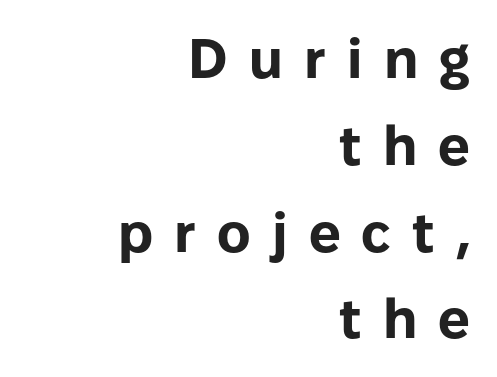
The image shows 56 px bold sans-serif type, upright; set right-aligned, normal line spacing (1.55x), unusually wide letter spacing (+0.38 em), not underlined; low stroke contrast and a medium x-height.
